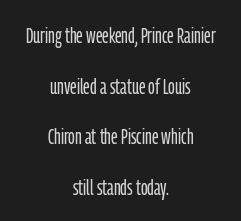
The image shows 22 px text type, upright; set centered, loose line spacing (2.3x), normal letter spacing, not underlined.
